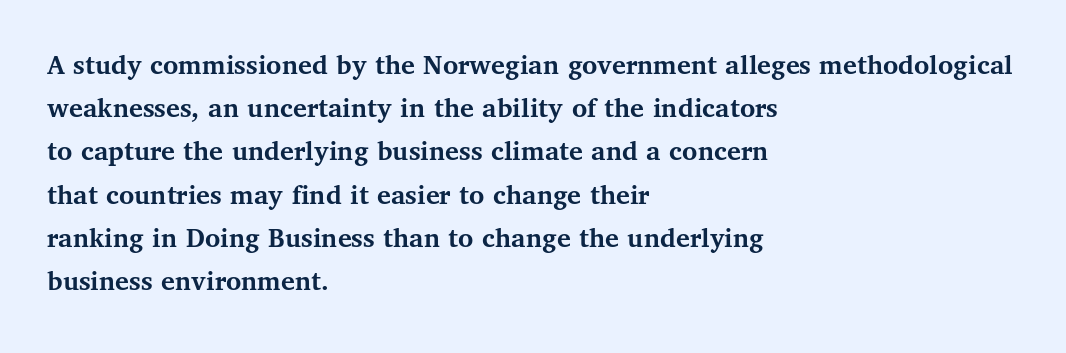
The image shows 29 px semibold serif type, upright; set left-aligned, normal line spacing (1.49x), normal letter spacing, not underlined; medium stroke contrast and a medium x-height.
